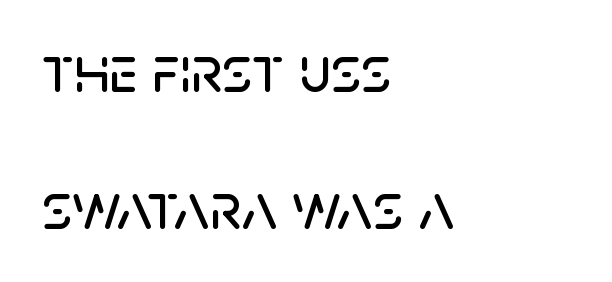
The image shows 67 px sans-serif type, upright; set left-aligned, loose line spacing (2.05x), normal letter spacing, not underlined; low stroke contrast and a large x-height.
